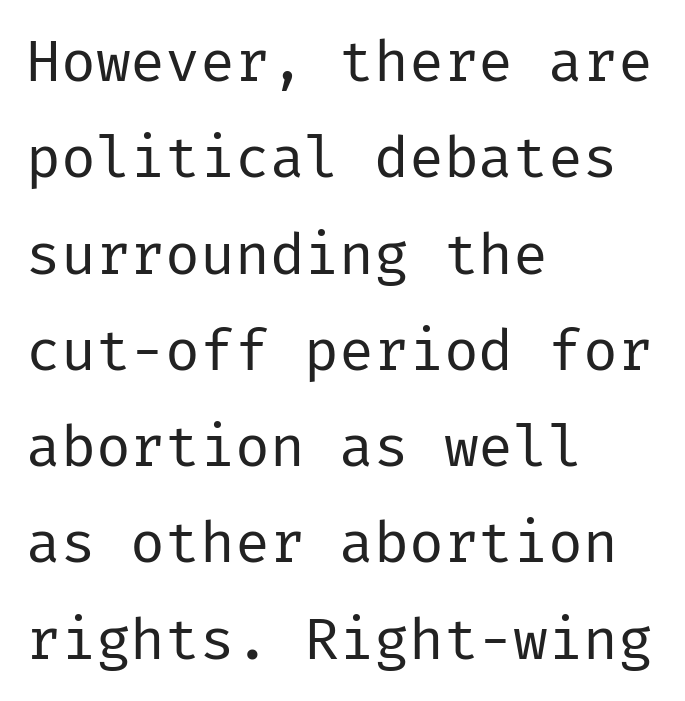
{"serif": "no", "italic": "no", "bold": "no", "weight": "regular", "width": "normal", "stroke_contrast": "low", "x_height": "medium", "underline": "no", "align": "left", "line_spacing": "normal", "line_spacing_ratio": 1.66, "letter_spacing": "normal", "letter_spacing_em": 0.0, "glyph_px": 58}
